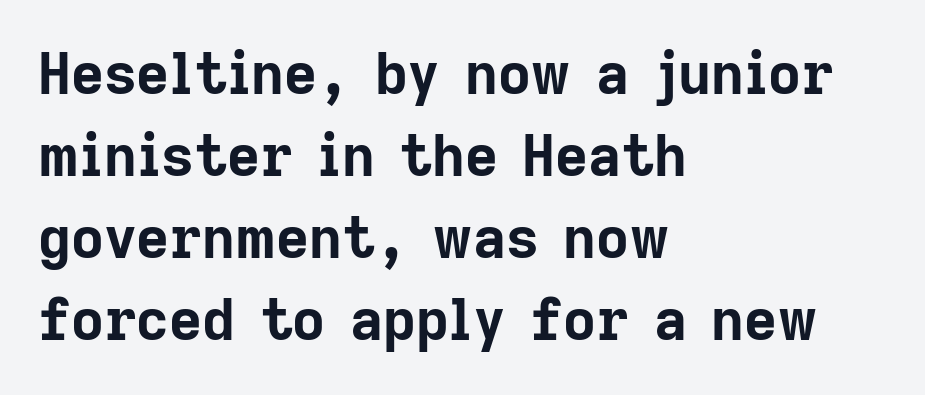
The image shows 57 px bold sans-serif type, upright; set left-aligned, normal line spacing (1.44x), normal letter spacing, not underlined; low stroke contrast and a medium x-height.
